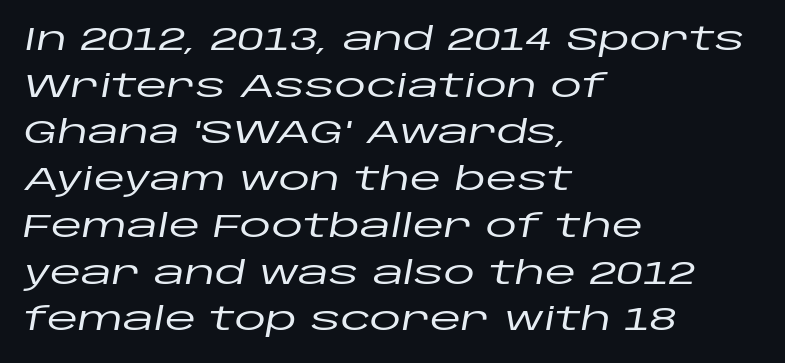
The image shows 32 px wide type, italic (leaning right); set left-aligned, normal line spacing (1.46x), normal letter spacing, not underlined; low stroke contrast and a large x-height.
